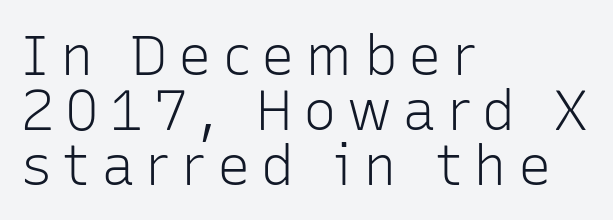
The image shows 56 px light sans-serif type, upright; set left-aligned, tight line spacing (0.98x), not underlined; low stroke contrast and a medium x-height.
